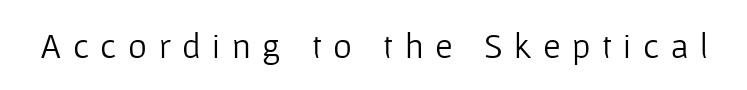
Here the designer chose a conventional face with non-uniform glyph widths. Has an underline been added? It has not. Are there feet on the stems? There aren't — it's a sans. The letterforms sit at book weight or below. Each word looks stretched out because of the extra space between its letters.
